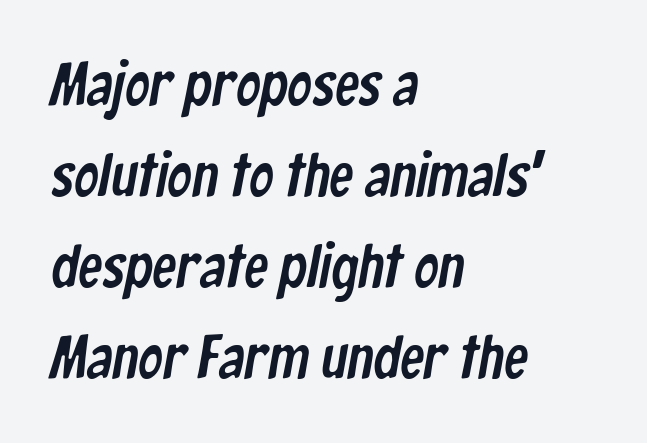
{"serif": "no", "width": "condensed", "stroke_contrast": "low", "x_height": "medium", "monospaced": "no", "underline": "no", "align": "left", "line_spacing": "normal", "line_spacing_ratio": 1.49, "letter_spacing": "normal", "letter_spacing_em": 0.0, "glyph_px": 61}
